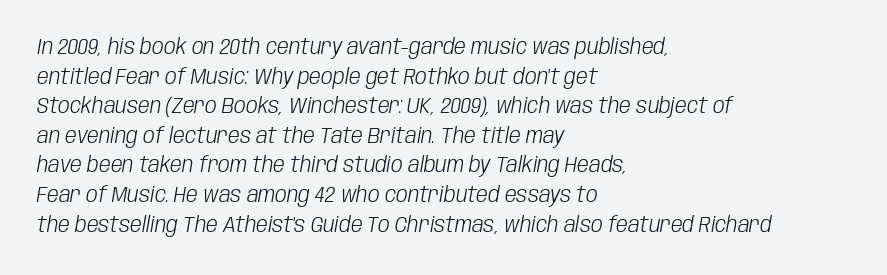
Yep, that's italic — everything's leaning. The paragraph has a hard left edge and a soft right edge. In terms of letterspacing, this is plain default setting. The face looks like a standard text weight, possibly lighter. The space beneath each line is pristine and unruled.
